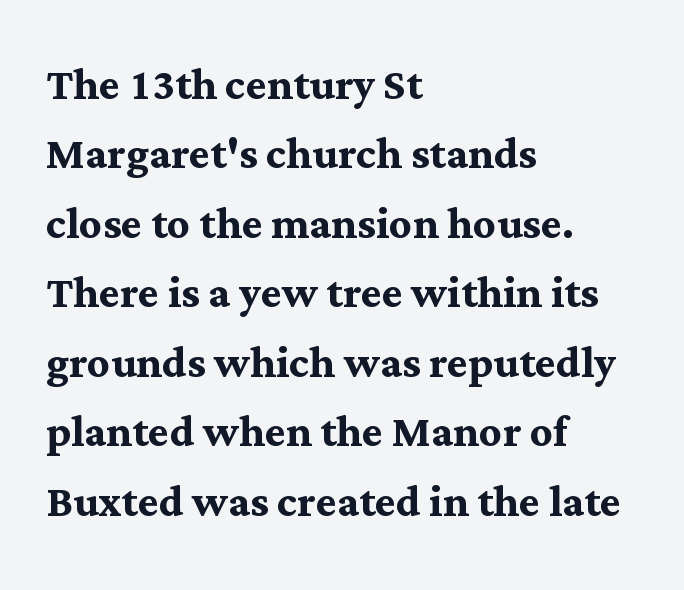
Q: Is the text bold? A: Yes.
Q: Is the text italic (slanted)? A: No, it is upright.
Q: Is the typeface a serif or a sans-serif typeface? A: Serif.
Q: Is the text underlined? A: No.
Q: How is the paragraph aligned? A: Left-aligned.
Q: Is the spacing between letters normal or unusually wide? A: Normal.
Q: Width (condensed, normal, or wide)? A: Normal.
Q: Stroke contrast? A: Medium.
Q: x-height? A: Medium.
Q: Monospaced? A: No.
